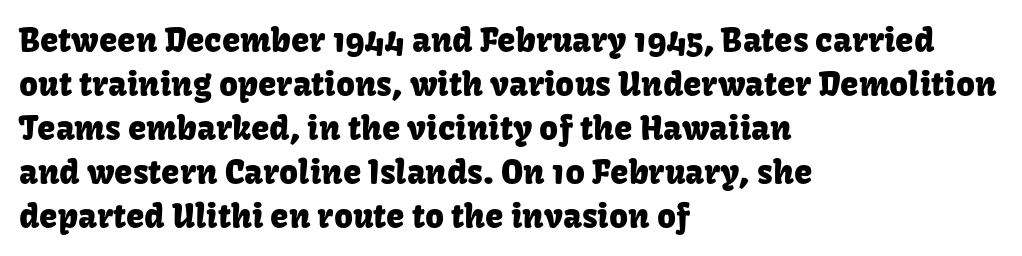
Q: Is the text italic (slanted)? A: No, it is upright.
Q: Is the typeface a serif or a sans-serif typeface? A: Sans-serif.
Q: Is the text underlined? A: No.
Q: How is the paragraph aligned? A: Left-aligned.
Q: Is the spacing between letters normal or unusually wide? A: Normal.
Q: Is the spacing between lines tight, normal or loose? A: Normal.
Q: Width (condensed, normal, or wide)? A: Normal.
Q: Stroke contrast? A: Low.
Q: x-height? A: Medium.
Q: Monospaced? A: No.
